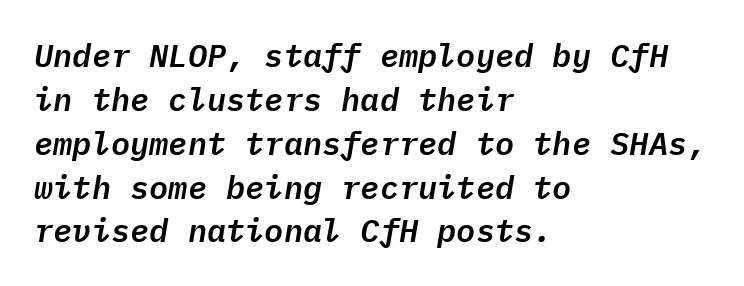
Q: Is the text italic (slanted)? A: Yes, it leans right by about 9 degrees.
Q: Is the text underlined? A: No.
Q: How is the paragraph aligned? A: Left-aligned.
Q: Is the spacing between letters normal or unusually wide? A: Normal.
Q: Is the spacing between lines tight, normal or loose? A: Normal.
Q: Width (condensed, normal, or wide)? A: Normal.
Q: Stroke contrast? A: Low.
Q: x-height? A: Medium.
Q: Monospaced? A: Yes.
